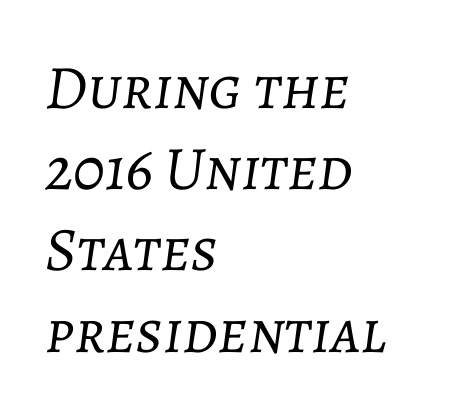
Q: Is the text bold? A: No.
Q: Is the text italic (slanted)? A: Yes, it leans right by about 7 degrees.
Q: Is the text underlined? A: No.
Q: How is the paragraph aligned? A: Left-aligned.
Q: Is the spacing between letters normal or unusually wide? A: Normal.
Q: Is the spacing between lines tight, normal or loose? A: Normal.
Q: Width (condensed, normal, or wide)? A: Normal.
Q: Stroke contrast? A: Low.
Q: x-height? A: Medium.
Q: Monospaced? A: No.
